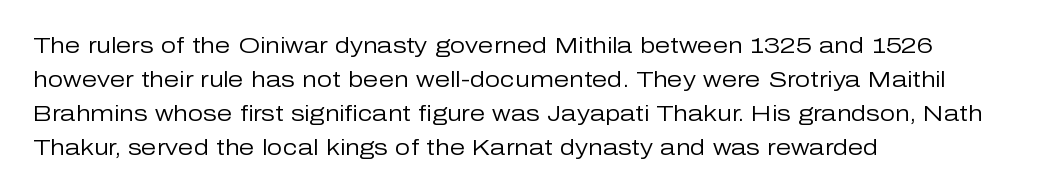
{"italic": "no", "bold": "no", "underline": "no", "align": "left", "line_spacing": "normal", "line_spacing_ratio": 1.54, "letter_spacing": "normal", "letter_spacing_em": 0.0, "glyph_px": 22}
